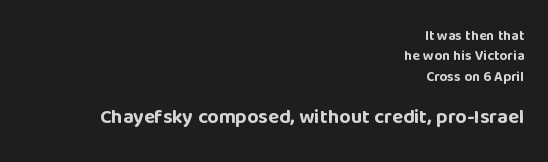
The image shows 20 px bold type, upright; set right-aligned, normal line spacing (1.46x), normal letter spacing, not underlined; the second (bottom) block is 1.43x larger.
